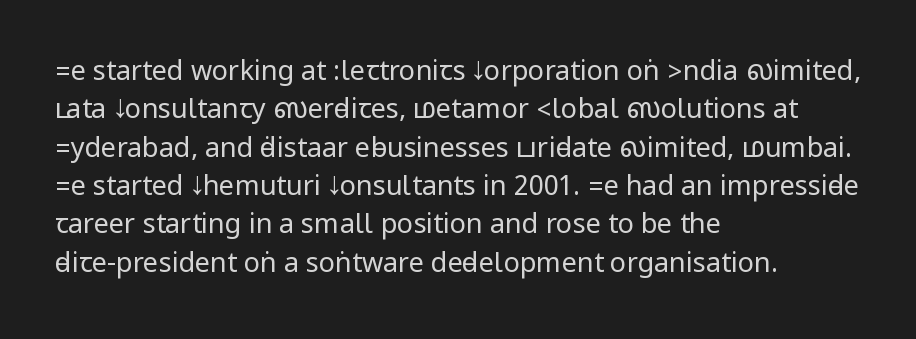
Every row of glyphs begins at an identical x-position on the left. A roman cut, with each character standing at attention. Does the leading feel generous? No, just average. The tracking reads as untouched default to a designer's eye.
